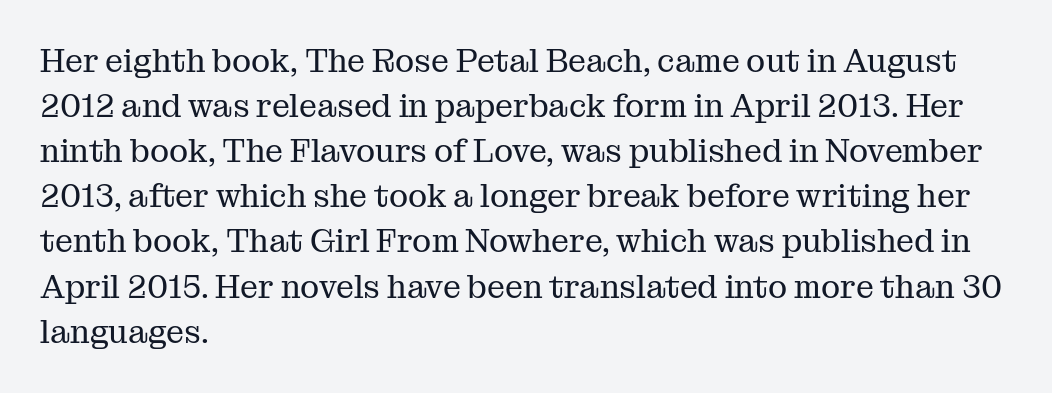
The typesetter chose a ragged-right arrangement here. Evenly set lines give the paragraph a standard silhouette. The type sits square on the baseline with zero lean. Characters follow at the spacing the type designer built in. The rendering uses natural spacing where letterforms have individual widths.
